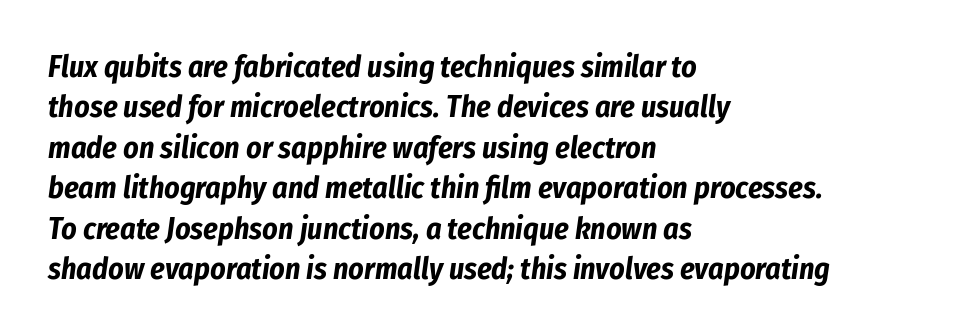
{"italic": "yes", "lean": "right", "slant_degrees": 8, "bold": "yes", "weight": "bold", "width": "condensed", "stroke_contrast": "low", "x_height": "medium", "monospaced": "no", "underline": "no", "align": "left", "line_spacing": "normal", "line_spacing_ratio": 1.35, "letter_spacing": "normal", "letter_spacing_em": 0.0, "glyph_px": 30}
